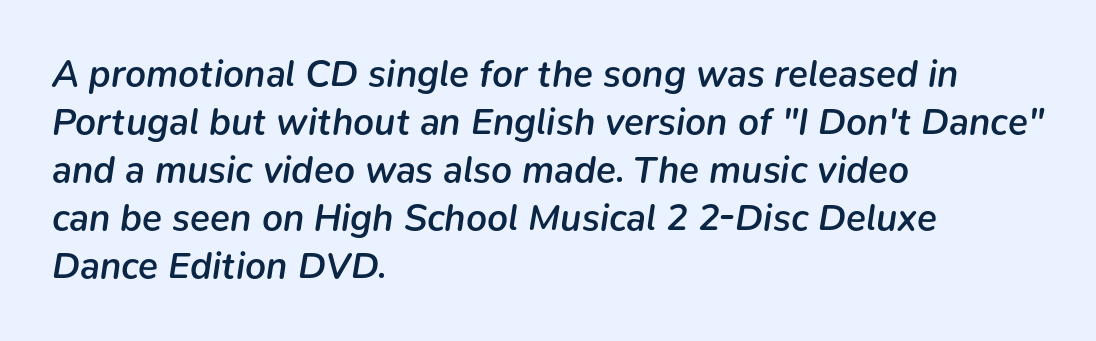
Observe the lean: these are italic letterforms. This sample keeps an unexceptional amount of space between lines. The space directly below the letters is spotless. Is this a fixed-width face? No — the glyphs have proportional, varying widths. Alignment: flush left.
